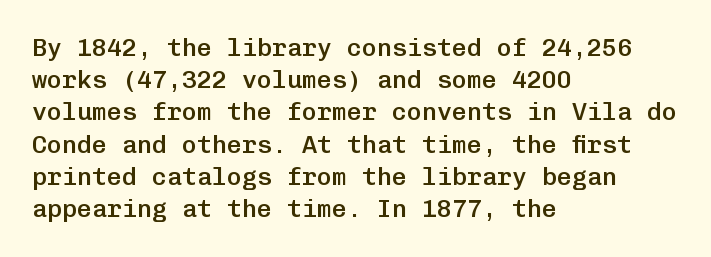
Q: Is the text bold? A: Semi-bold.
Q: Is the text italic (slanted)? A: No, it is upright.
Q: Is the text underlined? A: No.
Q: How is the paragraph aligned? A: Left-aligned.
Q: Is the spacing between letters normal or unusually wide? A: Normal.
Q: Is the spacing between lines tight, normal or loose? A: Normal.
